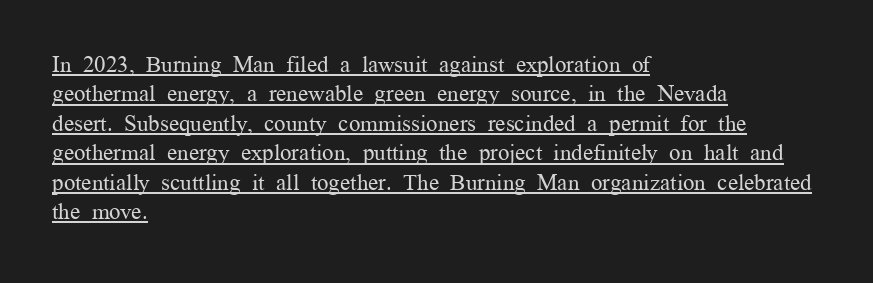
Underlined type. The rag falls on the right side of this text block. What stands out about the letter spacing? Nothing — it is the standard amount. How would I describe the line gaps? Plain and ordinary. The letters stand straight up with perfectly vertical stems. Each stroke keeps to a modest, everyday thickness or less.
